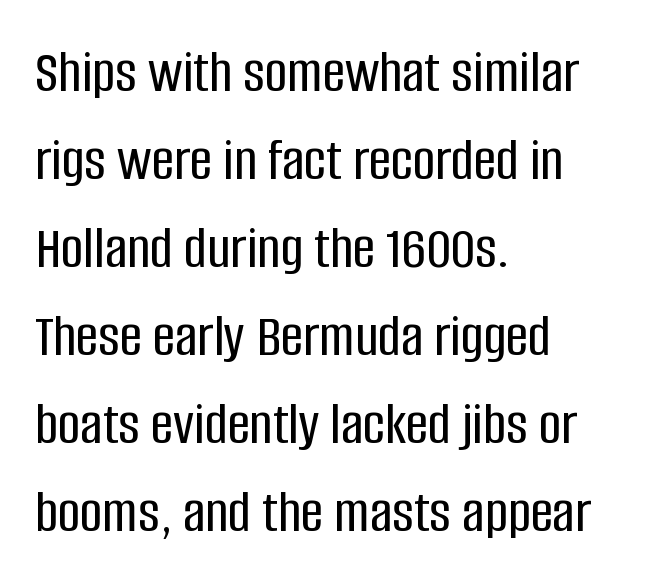
{"serif": "no", "italic": "no", "width": "condensed", "stroke_contrast": "low", "x_height": "large", "monospaced": "no", "underline": "no", "align": "left", "line_spacing": "normal", "line_spacing_ratio": 1.42, "letter_spacing": "normal", "letter_spacing_em": 0.0, "glyph_px": 62}
